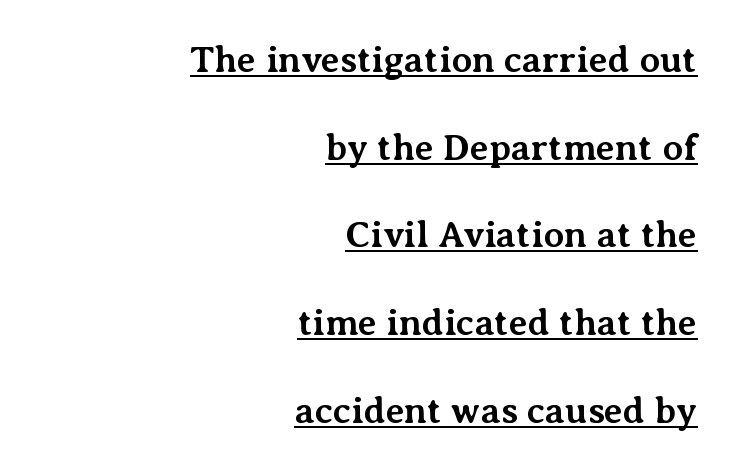
{"serif": "yes", "italic": "no", "bold": "yes", "weight": "bold", "width": "normal", "stroke_contrast": "medium", "x_height": "medium", "monospaced": "no", "underline": "yes", "align": "right", "line_spacing": "loose", "line_spacing_ratio": 2.37, "letter_spacing": "normal", "letter_spacing_em": 0.0, "glyph_px": 37}
